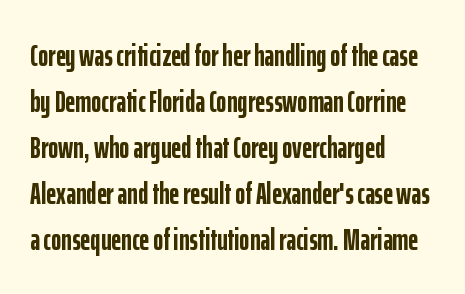
Q: Is the text bold? A: Yes.
Q: Is the text italic (slanted)? A: No, it is upright.
Q: Is the typeface a serif or a sans-serif typeface? A: Sans-serif.
Q: Is the text underlined? A: No.
Q: How is the paragraph aligned? A: Left-aligned.
Q: Is the spacing between letters normal or unusually wide? A: Normal.
Q: Is the spacing between lines tight, normal or loose? A: Normal.
Q: Width (condensed, normal, or wide)? A: Condensed.
Q: Stroke contrast? A: Low.
Q: x-height? A: Medium.
Q: Monospaced? A: No.
